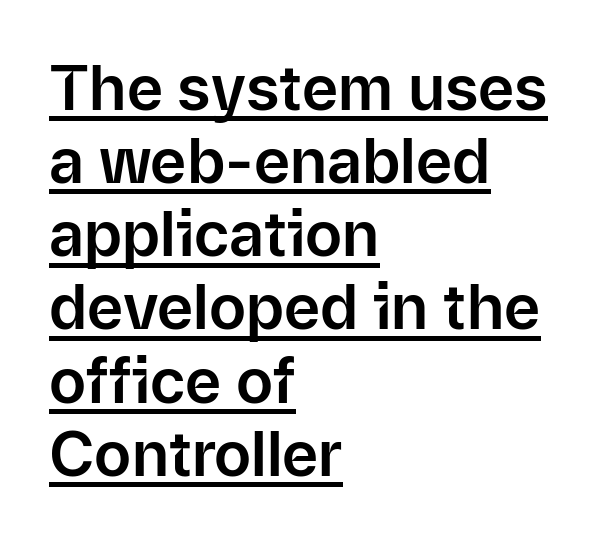
If you drew a ruler down the left edge, every line would touch it. Characters remain perfectly vertical along every line. Observe the ordinary spacing: letters are neighbours, not strangers. Nothing sits at the stroke ends, so this counts as sans-serif.
